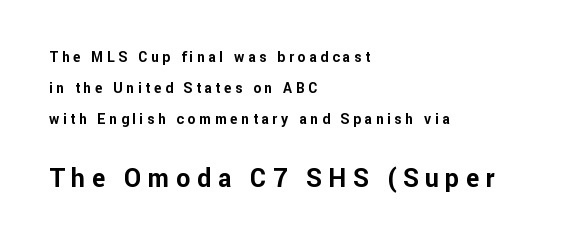
Q: Is the text bold? A: Yes.
Q: Is the text italic (slanted)? A: No, it is upright.
Q: Is the text underlined? A: No.
Q: How is the paragraph aligned? A: Left-aligned.
Q: Is the spacing between letters normal or unusually wide? A: Unusually wide.
Q: Is the spacing between lines tight, normal or loose? A: Loose.
Q: Which block of text is set in a larger size, the first (top) or the second (bottom)? A: The second (bottom) one.
